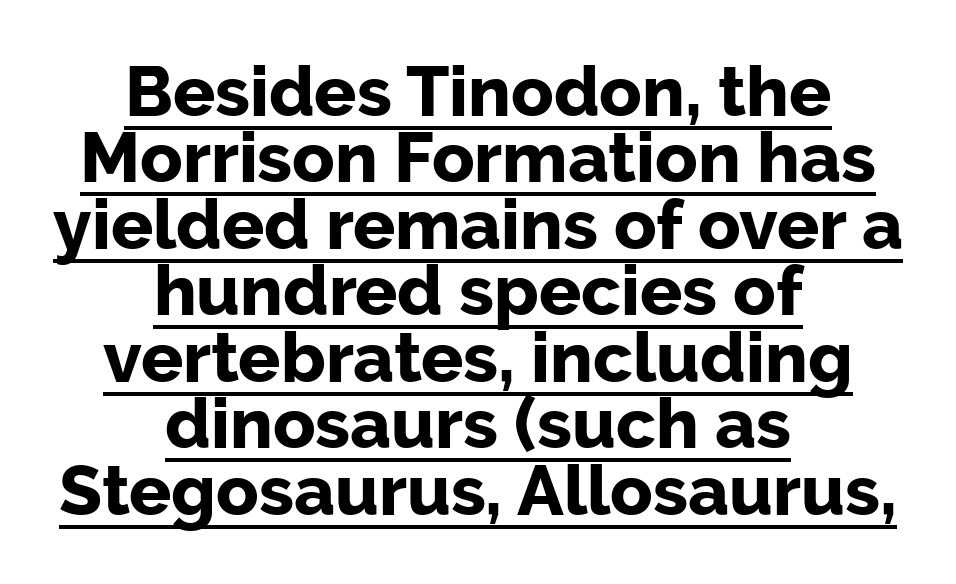
Q: Is the text bold? A: Yes.
Q: Is the text italic (slanted)? A: No, it is upright.
Q: Is the typeface a serif or a sans-serif typeface? A: Sans-serif.
Q: Is the text underlined? A: Yes.
Q: How is the paragraph aligned? A: Centered.
Q: Is the spacing between letters normal or unusually wide? A: Normal.
Q: Is the spacing between lines tight, normal or loose? A: Tight.
Q: Width (condensed, normal, or wide)? A: Normal.
Q: Stroke contrast? A: Low.
Q: x-height? A: Medium.
Q: Monospaced? A: No.
